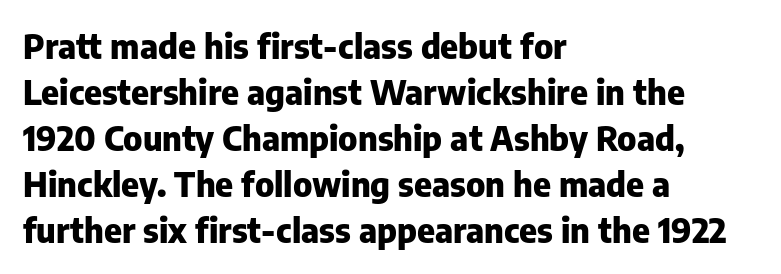
The image shows 34 px heavy sans-serif type, upright; set left-aligned, normal line spacing (1.35x), normal letter spacing, not underlined; low stroke contrast and a medium x-height.
